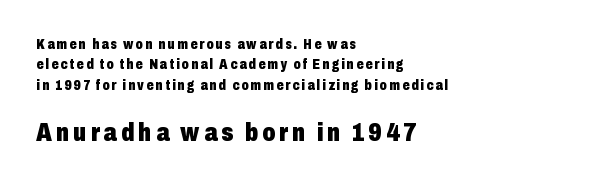
The words here are not underlined. Layout note: lines flush left. Compared with typical paragraphs, the rows here are spaced about the same. Nope, not italic — everything's standing straight. Pretty heavy lettering here — definitely bold. Caption: upper text group reduced, lower text group enlarged.
